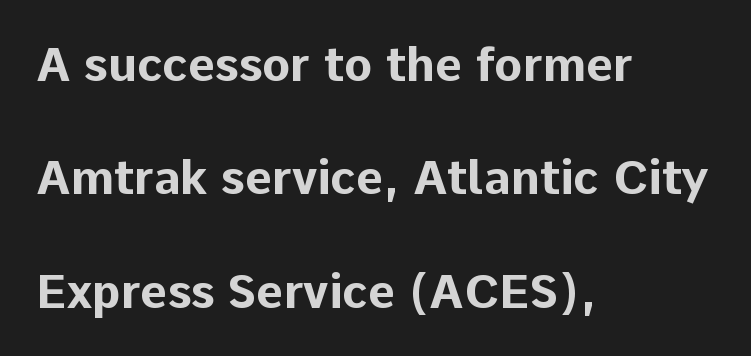
{"serif": "no", "italic": "no", "bold": "yes", "weight": "bold", "width": "normal", "stroke_contrast": "low", "x_height": "medium", "monospaced": "no", "underline": "no", "align": "left", "line_spacing": "loose", "line_spacing_ratio": 2.41, "letter_spacing": "normal", "letter_spacing_em": 0.0, "glyph_px": 47}
